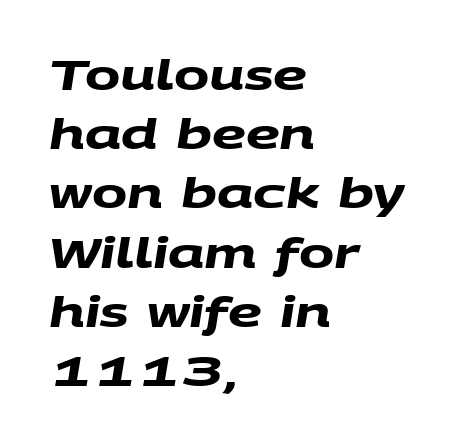
Baseline-to-baseline distance is the conventional proportion of letter height. Think of a printed novel: that variable character pitch is what you see here. The font family rendered here belongs to the sans-serif group. Heft: maximum for text — a bold. Type without underlining.
